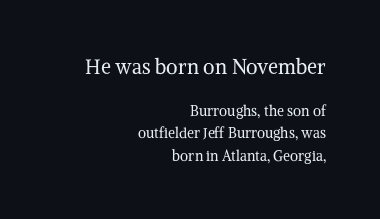
If you drew a line through each stem, it would be perfectly vertical. Stems here are at most as thick as an everyday book face. Leading matches the norm, producing a regular column. Anything drawn beneath the words? Only blank space. The rendering keeps characters at their native spacing.
